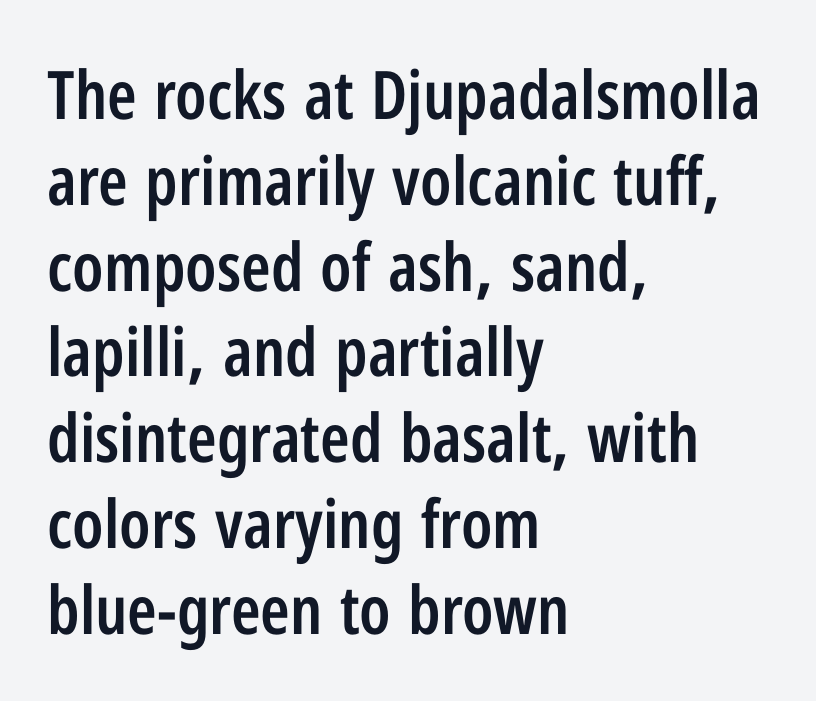
Character widths vary here, with narrow letters taking less room than wide ones. Rendered with straight, roman letterforms. The characters display no serif detailing; their extremities are plain. The paragraph shown leans on its left margin.
